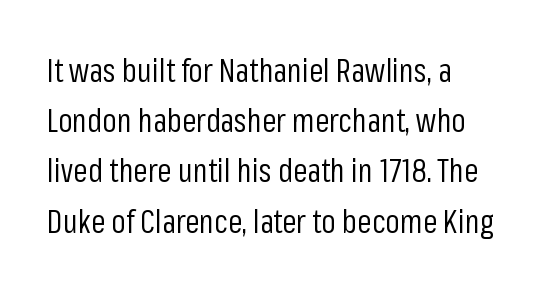
Is this a fixed-width face? No — the glyphs have proportional, varying widths. These lines sit exactly where default settings would place them. The letters sit at their default tracking, neither squeezed nor spread. This is roman type, the default non-slanted kind. The passage shown is not underscored anywhere.
